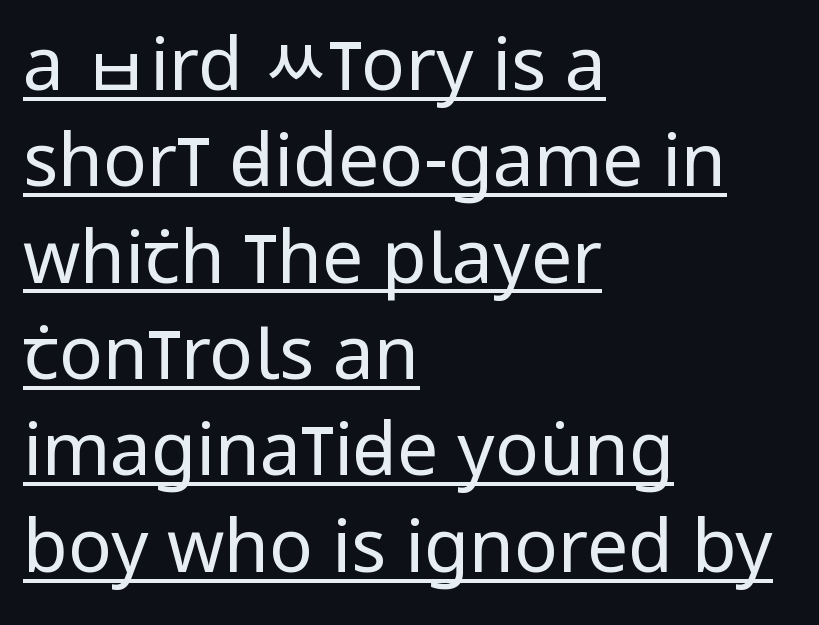
What stands out about the letter spacing? Nothing — it is the standard amount. One glance says typical: line gaps are just what's usual. To sum up the face: it is a sans, with no serifs. Vertical strokes here are truly vertical. Does a line run under the words? Yes, clearly.
